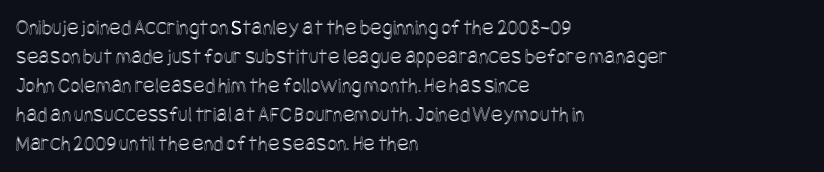
Q: Is the text italic (slanted)? A: No, it is upright.
Q: Is the text underlined? A: No.
Q: How is the paragraph aligned? A: Left-aligned.
Q: Is the spacing between letters normal or unusually wide? A: Normal.
Q: Is the spacing between lines tight, normal or loose? A: Normal.
